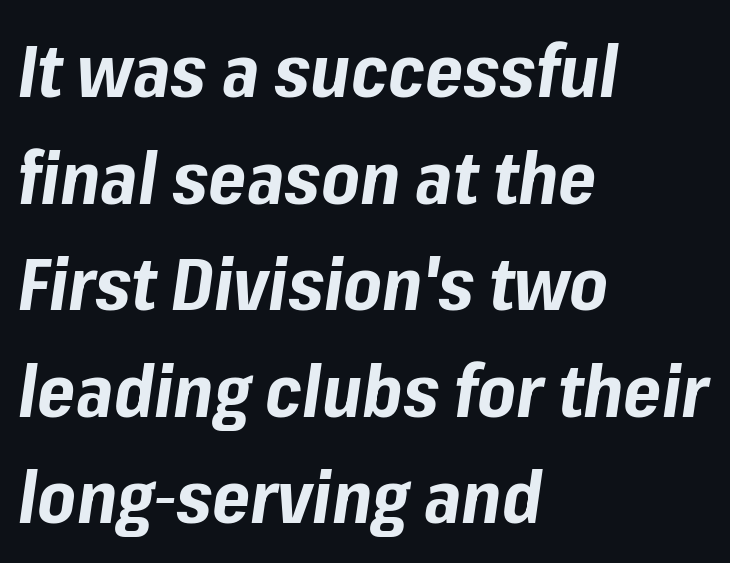
Q: Is the text bold? A: Yes.
Q: Is the text italic (slanted)? A: Yes, it leans right by about 8 degrees.
Q: Is the text underlined? A: No.
Q: How is the paragraph aligned? A: Left-aligned.
Q: Is the spacing between letters normal or unusually wide? A: Normal.
Q: Is the spacing between lines tight, normal or loose? A: Normal.
Q: Width (condensed, normal, or wide)? A: Normal.
Q: Stroke contrast? A: Low.
Q: x-height? A: Medium.
Q: Monospaced? A: No.
